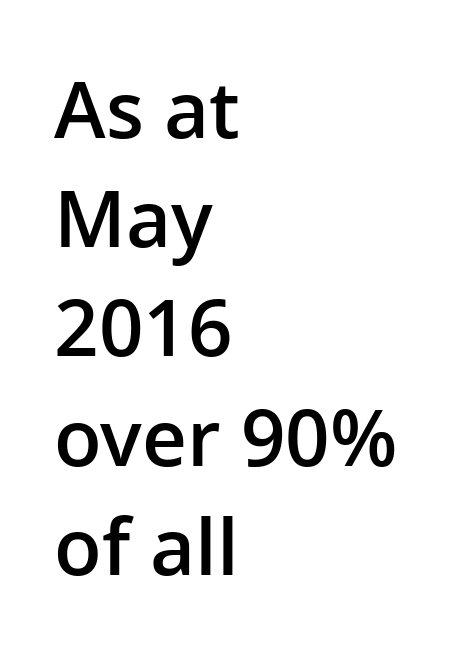
The image shows 78 px semibold sans-serif type, upright; set left-aligned, normal line spacing (1.4x), normal letter spacing, not underlined; low stroke contrast and a medium x-height.
